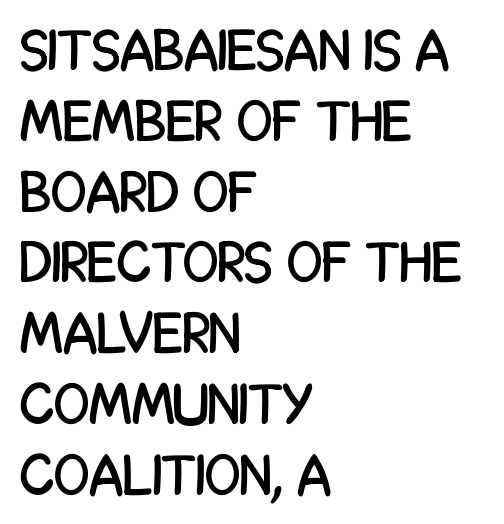
{"serif": "no", "italic": "no", "width": "condensed", "stroke_contrast": "low", "x_height": "large", "monospaced": "no", "underline": "no", "align": "left", "line_spacing_ratio": 1.22, "letter_spacing": "normal", "letter_spacing_em": 0.0, "glyph_px": 58}
